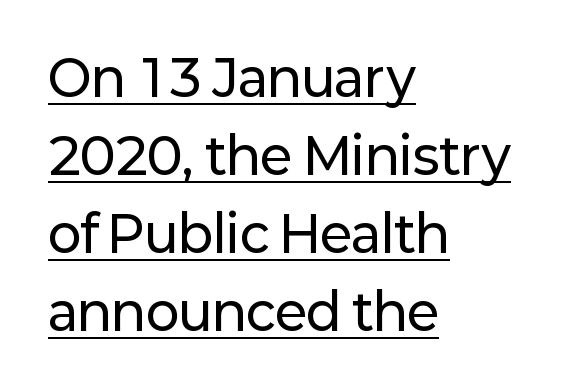
The image shows 50 px sans-serif type, upright; set left-aligned, normal line spacing (1.56x), normal letter spacing, underlined; low stroke contrast and a medium x-height.
